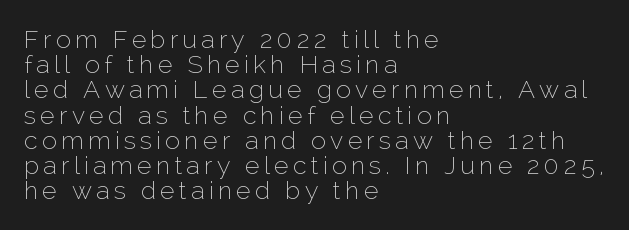
The image shows 25 px text type, upright; set left-aligned, tight line spacing (1.01x), not underlined.
